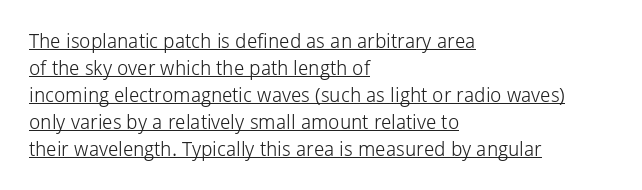
{"italic": "no", "bold": "no", "underline": "yes", "align": "left", "line_spacing": "normal", "line_spacing_ratio": 1.35, "letter_spacing": "normal", "letter_spacing_em": 0.0, "glyph_px": 20}
